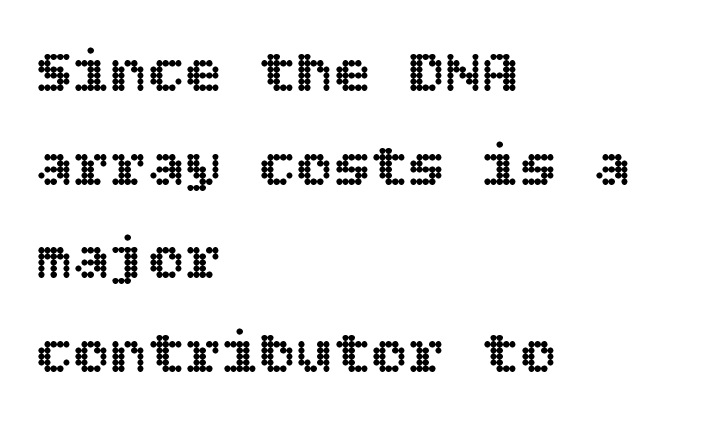
The image shows 62 px text type, upright; set left-aligned, normal line spacing (1.51x), normal letter spacing, not underlined; a large x-height.
